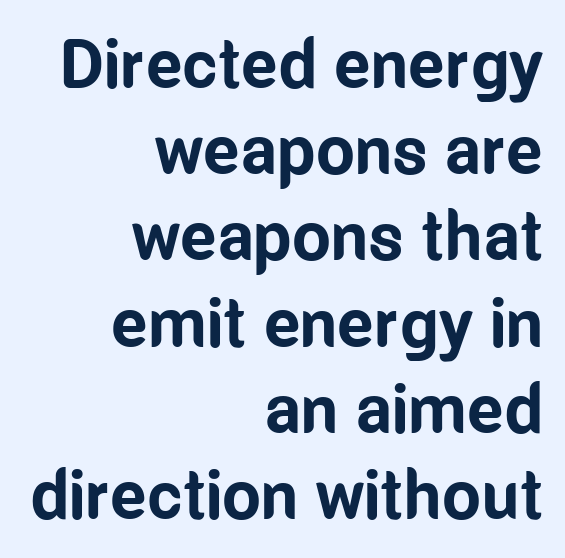
Q: Is the text bold? A: Yes.
Q: Is the text italic (slanted)? A: No, it is upright.
Q: Is the typeface a serif or a sans-serif typeface? A: Sans-serif.
Q: Is the text underlined? A: No.
Q: How is the paragraph aligned? A: Right-aligned.
Q: Is the spacing between letters normal or unusually wide? A: Normal.
Q: Is the spacing between lines tight, normal or loose? A: Normal.
Q: Width (condensed, normal, or wide)? A: Condensed.
Q: Stroke contrast? A: Low.
Q: x-height? A: Medium.
Q: Monospaced? A: No.
